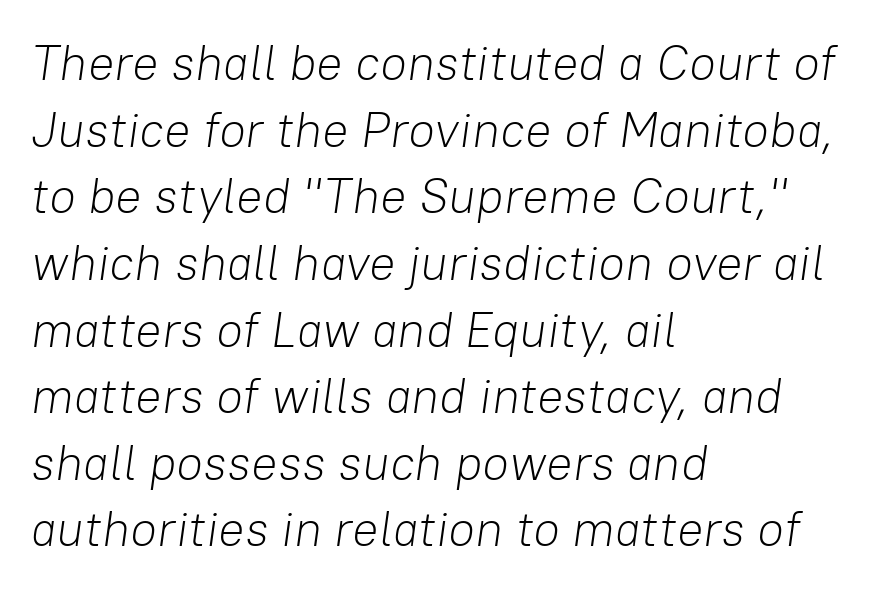
Would a proofreader flag this as italicized? Yes. Is the letter spacing exaggerated? No — it looks like the ordinary default. Summary of weight: not heavy and not bold. Whoever set this chose a conventional vertical rhythm.
